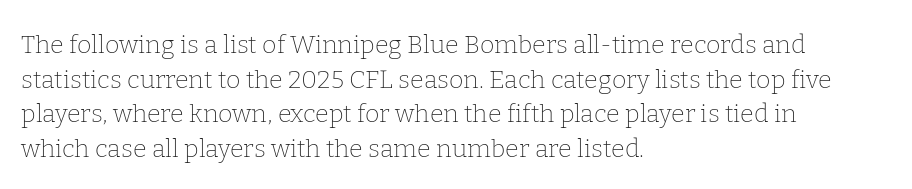
{"italic": "no", "bold": "no", "underline": "no", "align": "left", "line_spacing": "normal", "line_spacing_ratio": 1.39, "letter_spacing": "normal", "letter_spacing_em": 0.0, "glyph_px": 25}
